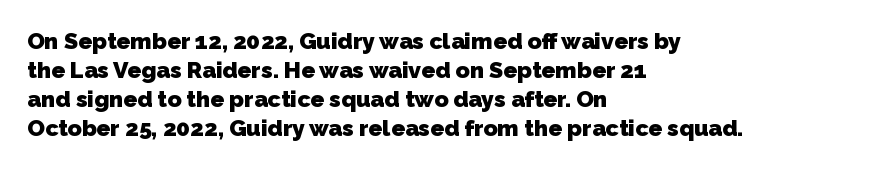
Descenders hang freely into open space. This block has exactly the height ordinary leading produces. Students, note that the glyphs here touch the page at normal intervals. I'd describe the lettering as bold — thick and assertive.
